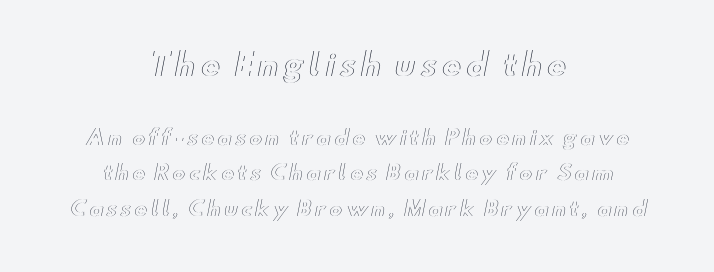
Q: Is the text italic (slanted)? A: Yes.
Q: Is the text underlined? A: No.
Q: How is the paragraph aligned? A: Centered.
Q: Which block of text is set in a larger size, the first (top) or the second (bottom)? A: The first (top) one.
Q: Width (condensed, normal, or wide)? A: Wide.
Q: x-height? A: Small.
Q: Monospaced? A: No.
